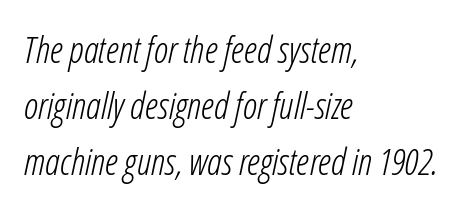
The image shows 37 px light, condensed type, italic (leaning right); set left-aligned, normal line spacing (1.52x), normal letter spacing, not underlined; low stroke contrast and a medium x-height.
